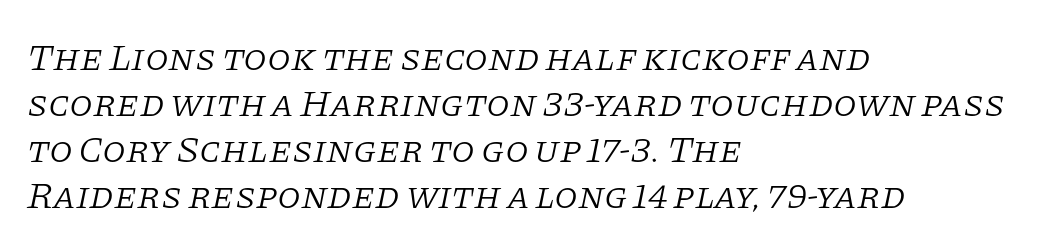
The image shows 38 px light serif type, italic (leaning right); set left-aligned, line spacing 1.21x, normal letter spacing, not underlined; low stroke contrast and a large x-height.
